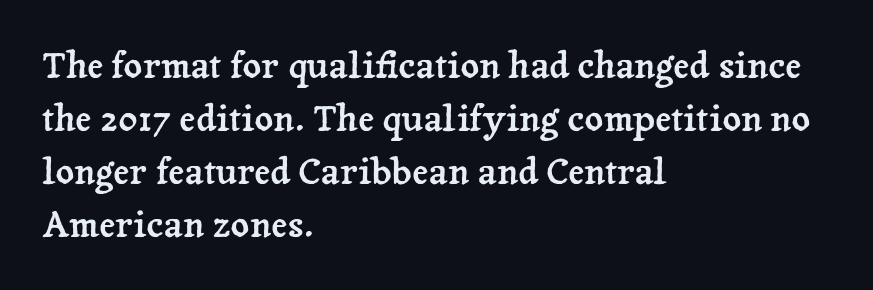
{"serif": "yes", "italic": "no", "width": "normal", "stroke_contrast": "low", "x_height": "medium", "monospaced": "no", "underline": "no", "align": "left", "line_spacing": "normal", "line_spacing_ratio": 1.47, "letter_spacing": "normal", "letter_spacing_em": 0.0, "glyph_px": 36}
